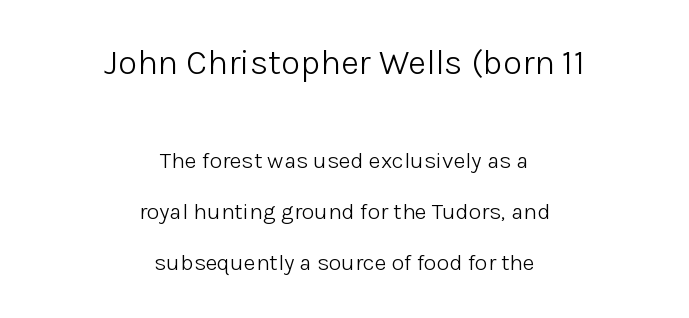
{"serif": "no", "italic": "no", "bold": "no", "weight": "light", "width": "normal", "stroke_contrast": "low", "x_height": "medium", "monospaced": "no", "underline": "no", "align": "center", "line_spacing": "loose", "line_spacing_ratio": 2.21, "letter_spacing": "normal", "letter_spacing_em": 0.0, "larger_block": "first", "size_ratio": 1.52, "glyph_px": 35}
